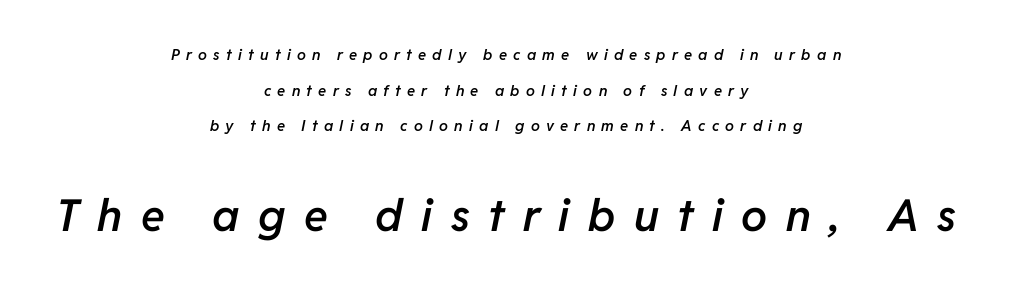
Q: Is the text bold? A: Semi-bold.
Q: Is the text italic (slanted)? A: Yes, it leans right by about 11 degrees.
Q: Is the text underlined? A: No.
Q: How is the paragraph aligned? A: Centered.
Q: Is the spacing between letters normal or unusually wide? A: Unusually wide.
Q: Is the spacing between lines tight, normal or loose? A: Loose.
Q: Which block of text is set in a larger size, the first (top) or the second (bottom)? A: The second (bottom) one.
Q: Width (condensed, normal, or wide)? A: Normal.
Q: Stroke contrast? A: Low.
Q: x-height? A: Medium.
Q: Monospaced? A: No.
